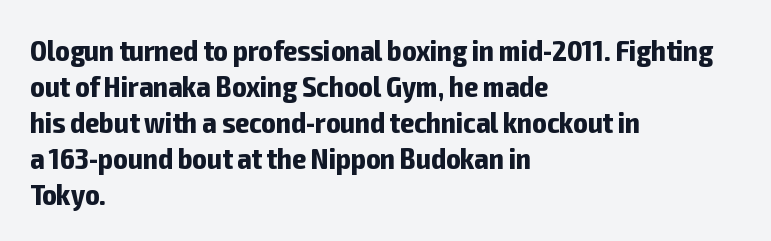
{"serif": "no", "italic": "no", "bold": "yes", "weight": "bold", "width": "condensed", "stroke_contrast": "low", "x_height": "medium", "monospaced": "no", "underline": "no", "align": "left", "line_spacing_ratio": 1.2, "letter_spacing": "normal", "letter_spacing_em": 0.0, "glyph_px": 30}
